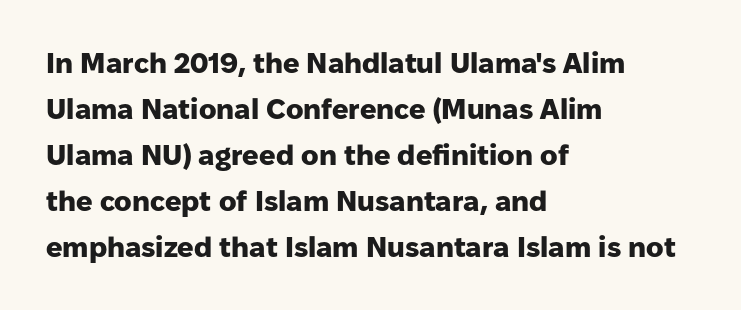
Q: Is the text bold? A: Yes.
Q: Is the text italic (slanted)? A: No, it is upright.
Q: Is the typeface a serif or a sans-serif typeface? A: Sans-serif.
Q: Is the text underlined? A: No.
Q: How is the paragraph aligned? A: Left-aligned.
Q: Is the spacing between letters normal or unusually wide? A: Normal.
Q: Is the spacing between lines tight, normal or loose? A: Normal.
Q: Width (condensed, normal, or wide)? A: Normal.
Q: Stroke contrast? A: Low.
Q: x-height? A: Medium.
Q: Monospaced? A: No.
